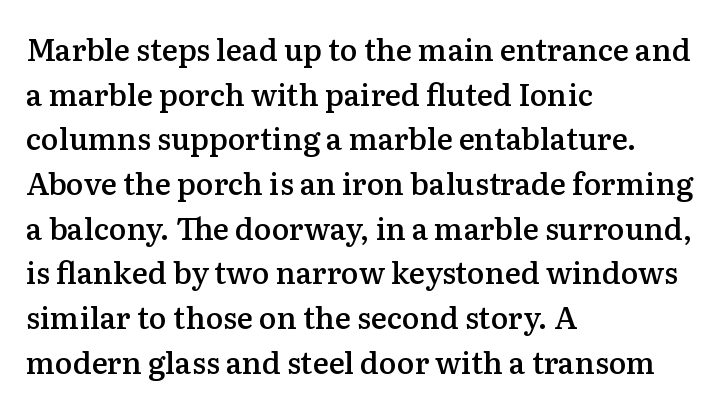
{"serif": "yes", "italic": "no", "bold": "semi", "weight": "semibold", "width": "normal", "stroke_contrast": "medium", "x_height": "medium", "monospaced": "no", "underline": "no", "align": "left", "line_spacing": "normal", "line_spacing_ratio": 1.49, "letter_spacing": "normal", "letter_spacing_em": 0.0, "glyph_px": 30}
